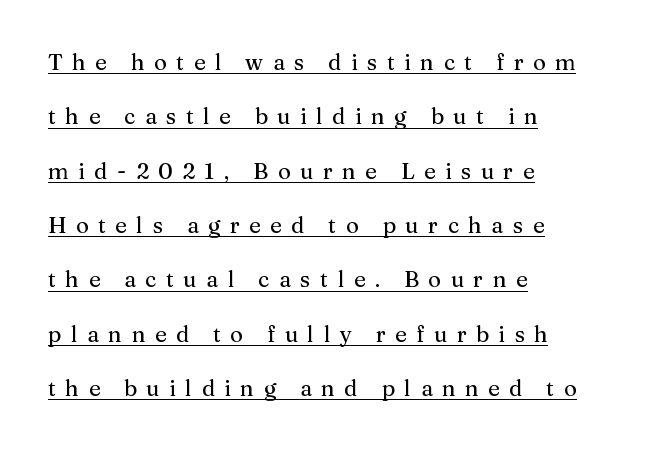
Q: Is the text italic (slanted)? A: No, it is upright.
Q: Is the text underlined? A: Yes.
Q: How is the paragraph aligned? A: Left-aligned.
Q: Is the spacing between letters normal or unusually wide? A: Unusually wide.
Q: Is the spacing between lines tight, normal or loose? A: Loose.
